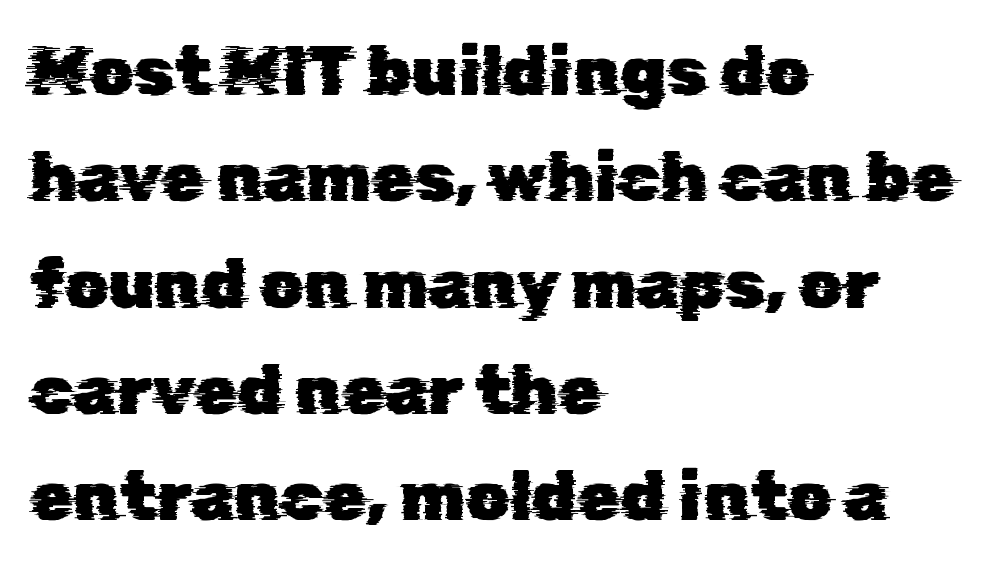
Descenders are the only things crossing below the line. The lines are quadded left. The designer went with a sans here, leaving each stem footless. A normal amount of white space separates one row of letters from the next. A typesetter would call this zero additional tracking.
